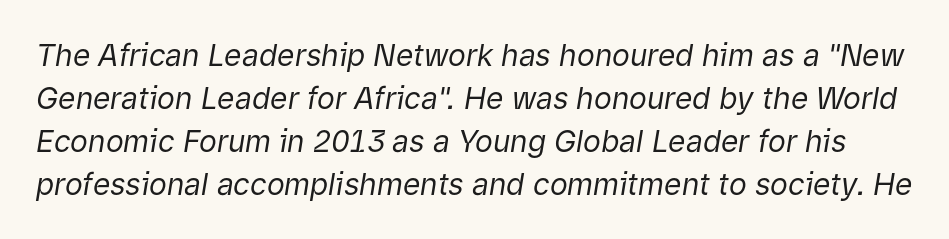
{"italic": "yes", "lean": "right", "slant_degrees": 9, "bold": "no", "weight": "regular", "width": "normal", "stroke_contrast": "low", "x_height": "medium", "monospaced": "no", "underline": "no", "line_spacing": "normal", "line_spacing_ratio": 1.43, "letter_spacing": "normal", "letter_spacing_em": 0.0, "glyph_px": 30}
